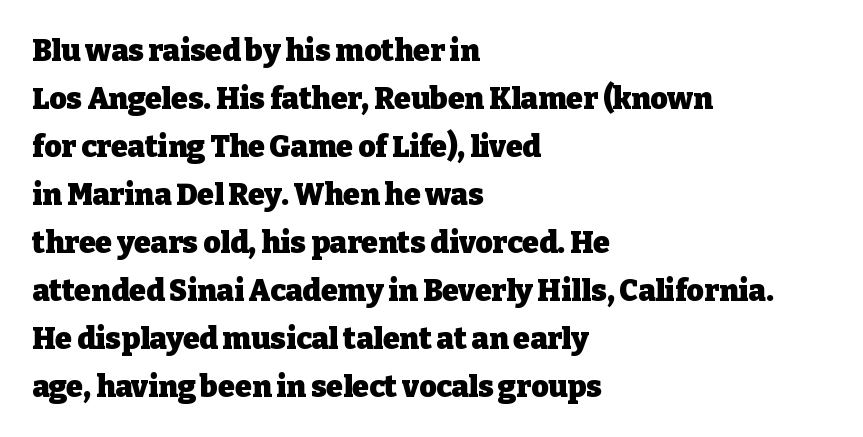
The image shows 30 px heavy serif type, upright; set left-aligned, normal line spacing (1.6x), normal letter spacing, not underlined; low stroke contrast and a medium x-height.
